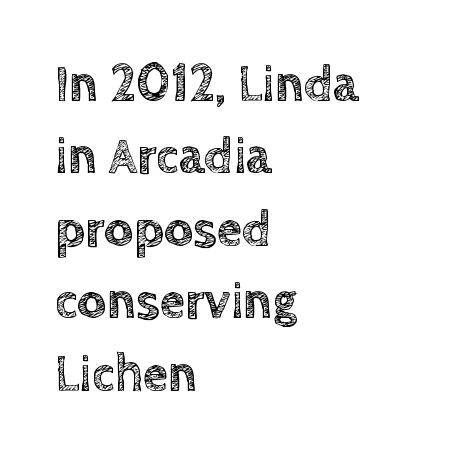
{"italic": "no", "width": "normal", "x_height": "large", "monospaced": "no", "underline": "no", "align": "left", "line_spacing": "normal", "line_spacing_ratio": 1.42, "letter_spacing": "normal", "letter_spacing_em": 0.0, "glyph_px": 51}
